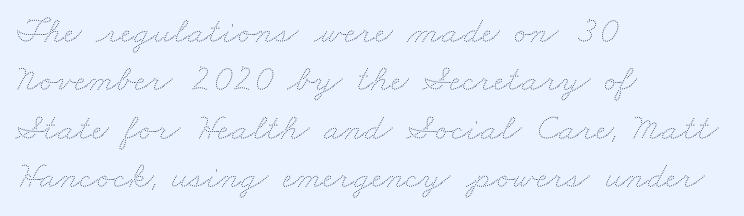
{"bold": "no", "weight": "thin", "width": "wide", "stroke_contrast": "medium", "x_height": "small", "monospaced": "no", "underline": "no", "align": "left", "line_spacing": "normal", "line_spacing_ratio": 1.27, "letter_spacing": "normal", "letter_spacing_em": 0.0, "glyph_px": 38}
